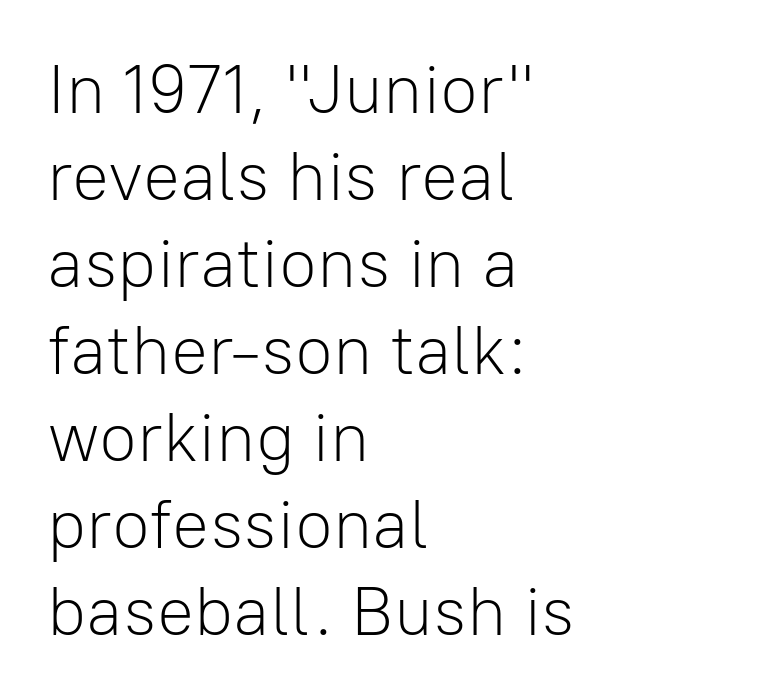
Q: Is the text bold? A: No.
Q: Is the text italic (slanted)? A: No, it is upright.
Q: Is the typeface a serif or a sans-serif typeface? A: Sans-serif.
Q: Is the text underlined? A: No.
Q: How is the paragraph aligned? A: Left-aligned.
Q: Is the spacing between letters normal or unusually wide? A: Normal.
Q: Is the spacing between lines tight, normal or loose? A: Normal.
Q: Width (condensed, normal, or wide)? A: Normal.
Q: Stroke contrast? A: Low.
Q: x-height? A: Medium.
Q: Monospaced? A: No.
